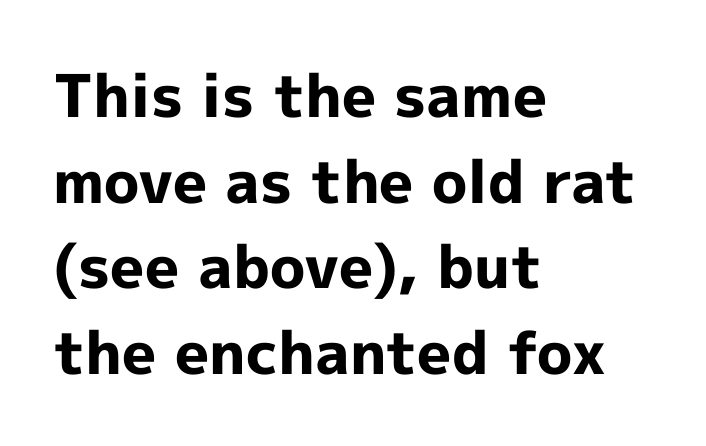
This block has exactly the height ordinary leading produces. Glance below the letters and you will spot only blank space. A typesetter would call this proportional, since set widths differ per character. Style check: upright. Look at the stroke-to-counter ratio: heavy, a bold.
